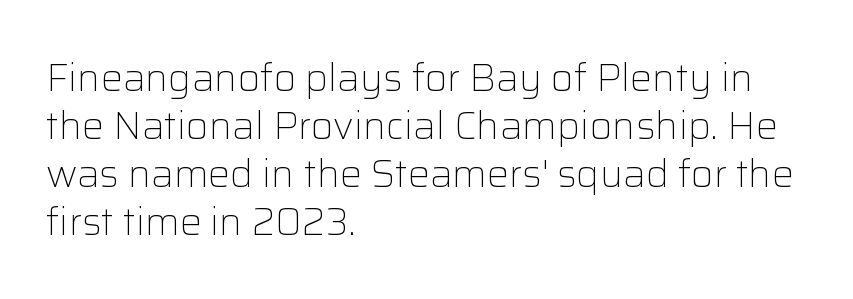
No italicization has been applied; the sample stays upright. Spacing verdict: proportional, widths tailored to each character. The type is set solid horizontally, with unmodified tracking. The passage shown is typeset with a sans-serif family. Compared with a centered layout, this one pins lines to the left instead. Quick note: underline off.
